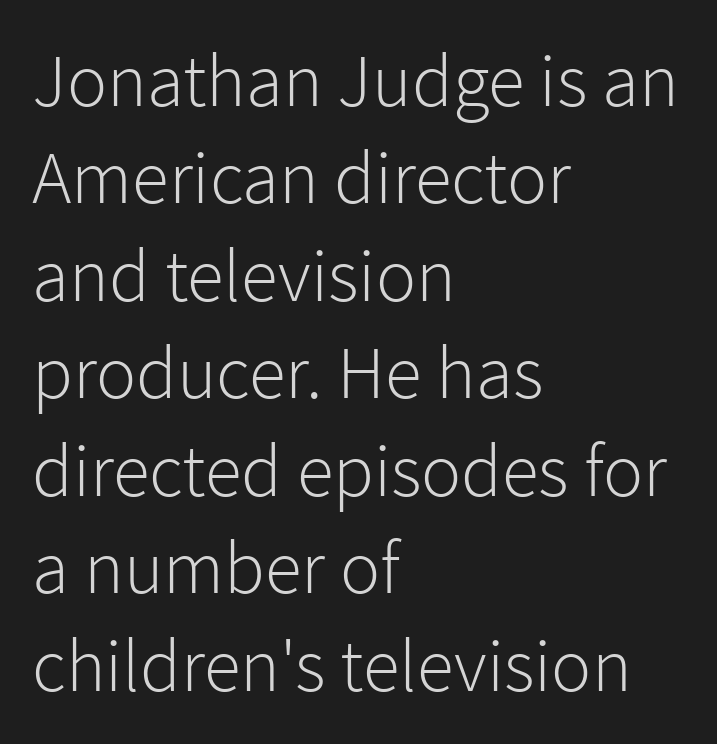
The letters carry no serifs — their stems end cleanly without finishing strokes. Does the leading feel generous? No, just average. Posture: vertical. The weight tops out at a normal text grade. The face used here is proportionally spaced, like ordinary book or web type.
